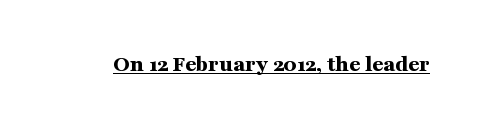
Q: Is the text bold? A: Yes.
Q: Is the text italic (slanted)? A: No, it is upright.
Q: Is the text underlined? A: Yes.
Q: Is the spacing between letters normal or unusually wide? A: Normal.
